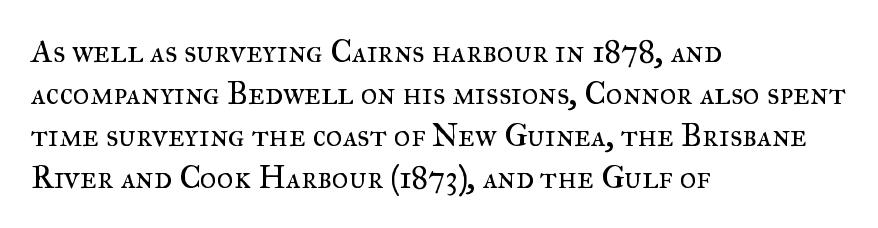
{"serif": "yes", "italic": "no", "bold": "no", "weight": "regular", "width": "normal", "stroke_contrast": "medium", "x_height": "small", "monospaced": "no", "underline": "no", "align": "left", "line_spacing": "normal", "line_spacing_ratio": 1.31, "letter_spacing": "normal", "letter_spacing_em": 0.0, "glyph_px": 32}
